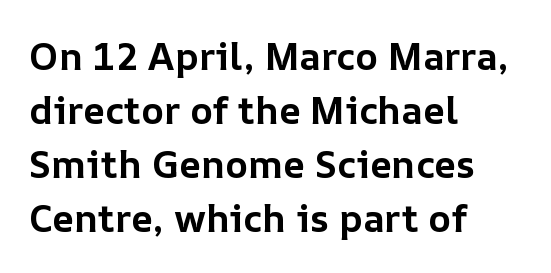
Q: Is the text bold? A: Yes.
Q: Is the text italic (slanted)? A: No, it is upright.
Q: Is the text underlined? A: No.
Q: How is the paragraph aligned? A: Left-aligned.
Q: Is the spacing between letters normal or unusually wide? A: Normal.
Q: Is the spacing between lines tight, normal or loose? A: Normal.
Q: Width (condensed, normal, or wide)? A: Normal.
Q: Stroke contrast? A: Low.
Q: x-height? A: Medium.
Q: Monospaced? A: No.
